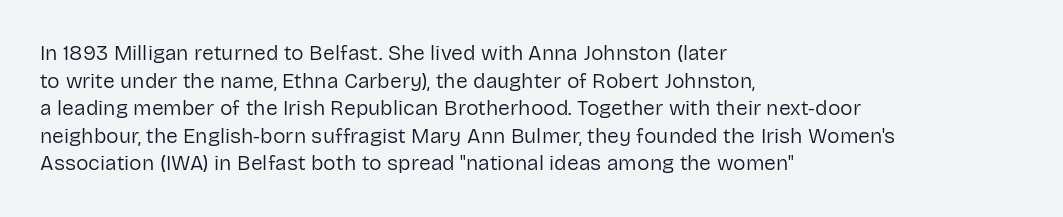
Q: Is the text bold? A: No.
Q: Is the text italic (slanted)? A: No, it is upright.
Q: Is the text underlined? A: No.
Q: How is the paragraph aligned? A: Left-aligned.
Q: Is the spacing between letters normal or unusually wide? A: Normal.
Q: Is the spacing between lines tight, normal or loose? A: Normal.
